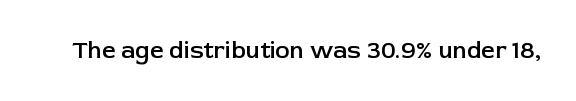
The image shows 24 px text type, upright; set normal letter spacing, not underlined.
